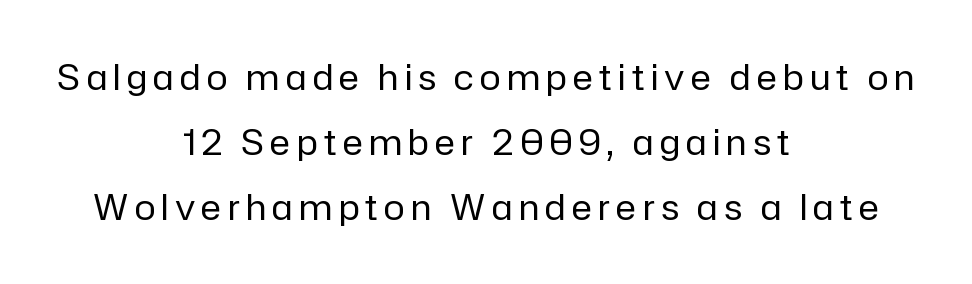
The image shows 35 px regular-weight sans-serif type, upright; set centered, line spacing 1.86x, not underlined; low stroke contrast and a medium x-height.
